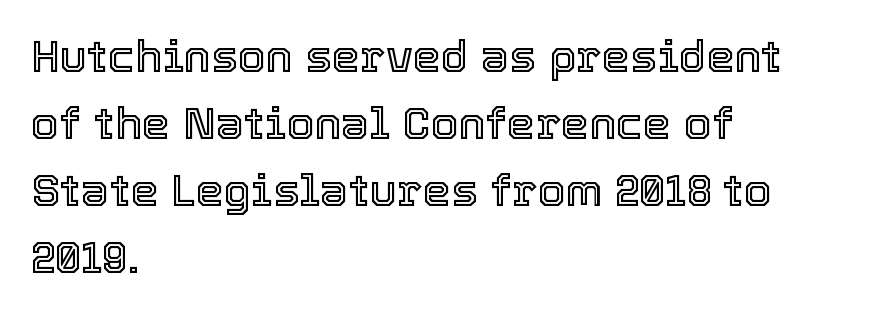
{"italic": "no", "width": "normal", "x_height": "medium", "monospaced": "no", "underline": "no", "align": "left", "line_spacing": "normal", "line_spacing_ratio": 1.49, "letter_spacing": "normal", "letter_spacing_em": 0.0, "glyph_px": 45}
